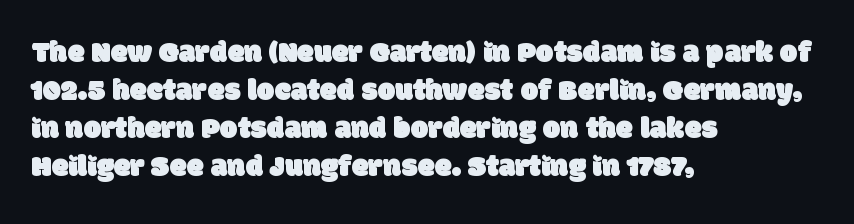
This rendering employs a face without finishing strokes, i.e., a sans-serif. Students, note that the glyphs here touch the page at normal intervals. Is this a fixed-width face? No — the glyphs have proportional, varying widths. Quick note: underline off. If you drew a ruler down the left edge, every line would touch it.
